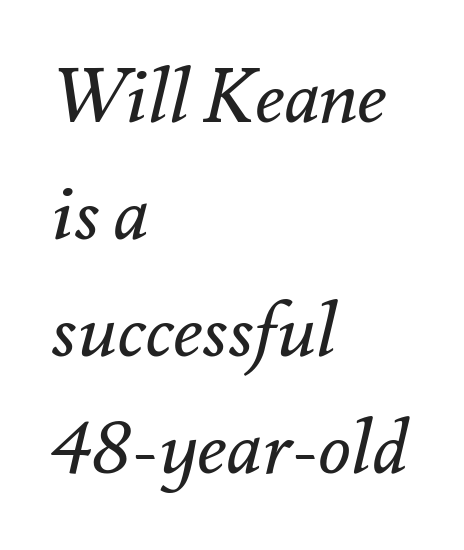
Q: Is the text bold? A: No.
Q: Is the text italic (slanted)? A: Yes, it leans right by about 12 degrees.
Q: Is the text underlined? A: No.
Q: How is the paragraph aligned? A: Left-aligned.
Q: Is the spacing between letters normal or unusually wide? A: Normal.
Q: Is the spacing between lines tight, normal or loose? A: Normal.
Q: Width (condensed, normal, or wide)? A: Normal.
Q: Stroke contrast? A: Medium.
Q: x-height? A: Small.
Q: Monospaced? A: No.
